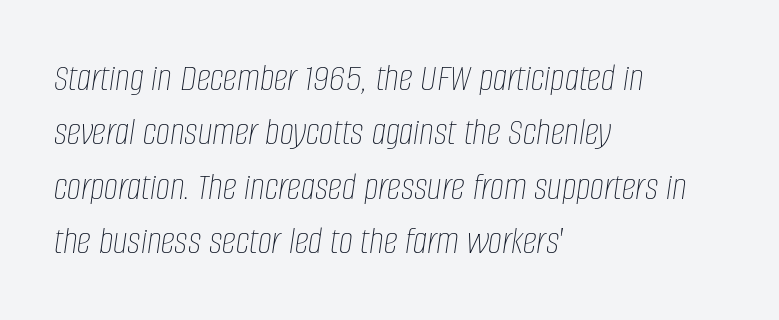
Q: Is the text bold? A: No.
Q: Is the text italic (slanted)? A: Yes, it leans right by about 8 degrees.
Q: Is the text underlined? A: No.
Q: How is the paragraph aligned? A: Left-aligned.
Q: Is the spacing between letters normal or unusually wide? A: Normal.
Q: Is the spacing between lines tight, normal or loose? A: Normal.
Q: Width (condensed, normal, or wide)? A: Condensed.
Q: Stroke contrast? A: Low.
Q: x-height? A: Large.
Q: Monospaced? A: No.
